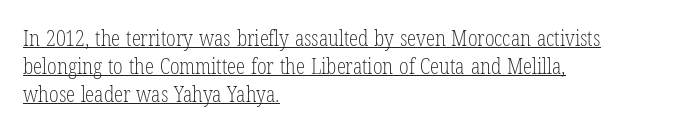
Q: Is the text bold? A: No.
Q: Is the text italic (slanted)? A: No, it is upright.
Q: Is the text underlined? A: Yes.
Q: How is the paragraph aligned? A: Left-aligned.
Q: Is the spacing between letters normal or unusually wide? A: Normal.
Q: Is the spacing between lines tight, normal or loose? A: Normal.
